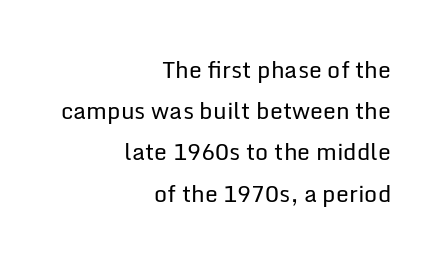
{"italic": "no", "bold": "no", "underline": "no", "align": "right", "line_spacing_ratio": 1.79, "letter_spacing": "normal", "letter_spacing_em": 0.0, "glyph_px": 23}
